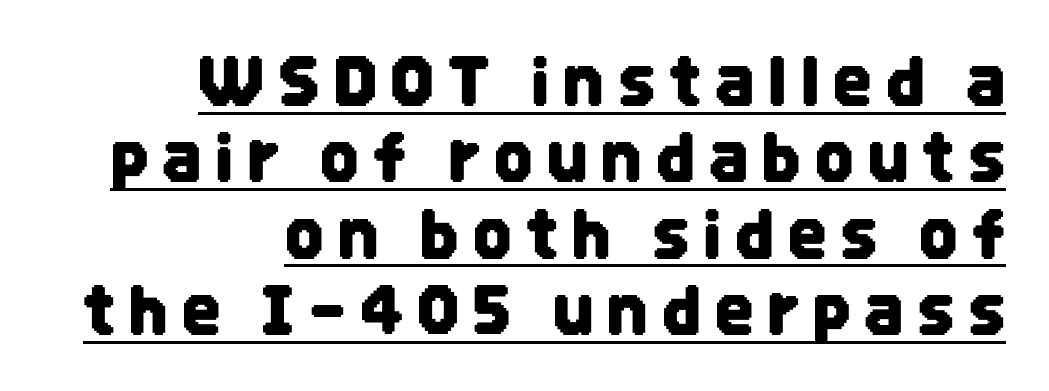
{"serif": "no", "italic": "no", "width": "condensed", "stroke_contrast": "low", "x_height": "large", "monospaced": "no", "underline": "yes", "align": "right", "line_spacing": "tight", "line_spacing_ratio": 1.14, "letter_spacing": "wide", "letter_spacing_em": 0.21, "glyph_px": 67}
